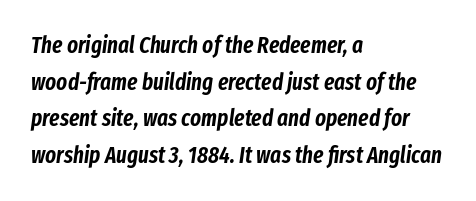
The image shows 23 px text type, italic (leaning right); set left-aligned, normal line spacing (1.59x), normal letter spacing, not underlined.
